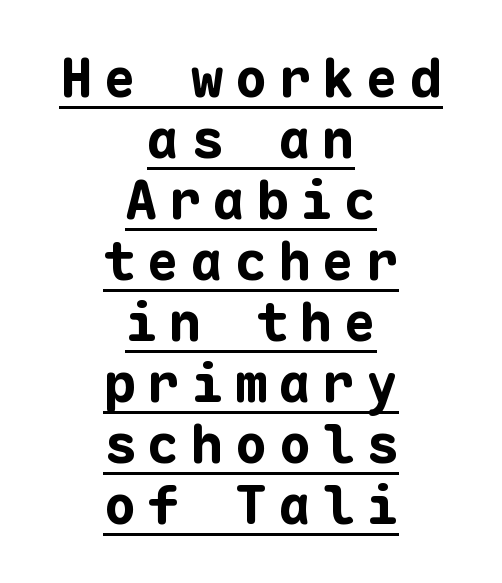
Q: Is the text bold? A: Yes.
Q: Is the text italic (slanted)? A: No, it is upright.
Q: Is the typeface a serif or a sans-serif typeface? A: Sans-serif.
Q: Is the text underlined? A: Yes.
Q: How is the paragraph aligned? A: Centered.
Q: Is the spacing between letters normal or unusually wide? A: Unusually wide.
Q: Is the spacing between lines tight, normal or loose? A: Tight.
Q: Width (condensed, normal, or wide)? A: Normal.
Q: Stroke contrast? A: Low.
Q: x-height? A: Medium.
Q: Monospaced? A: Yes.
